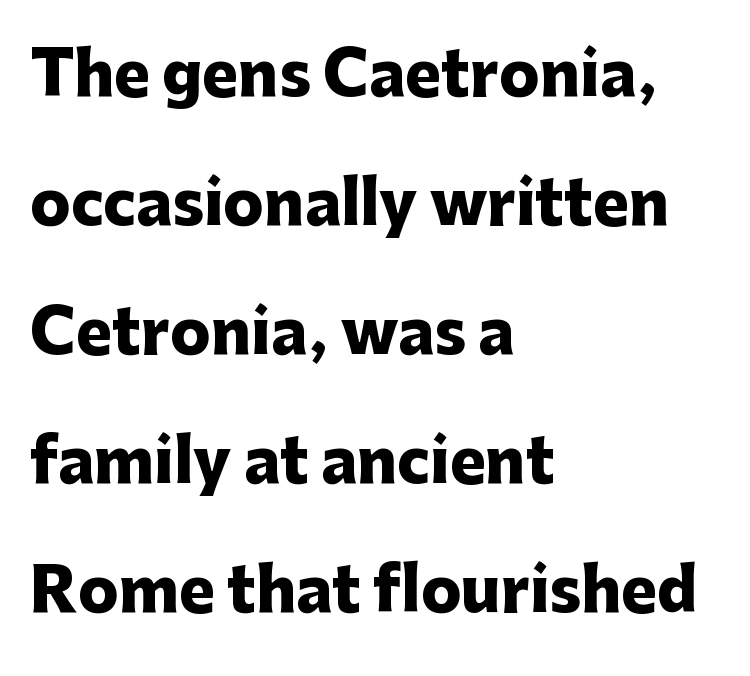
Q: Is the text bold? A: Yes.
Q: Is the text italic (slanted)? A: No, it is upright.
Q: Is the typeface a serif or a sans-serif typeface? A: Sans-serif.
Q: Is the text underlined? A: No.
Q: How is the paragraph aligned? A: Left-aligned.
Q: Is the spacing between letters normal or unusually wide? A: Normal.
Q: Is the spacing between lines tight, normal or loose? A: Loose.
Q: Width (condensed, normal, or wide)? A: Normal.
Q: Stroke contrast? A: Low.
Q: x-height? A: Medium.
Q: Monospaced? A: No.
